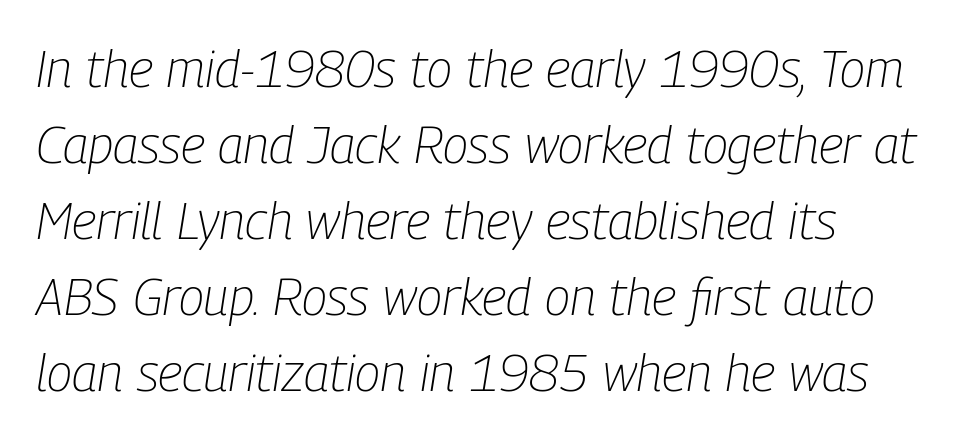
Notice how the stems are inclined rather than vertical — that's the hallmark of italics. Typeset ragged right — the left edge is the straight one. Default kerning and tracking; the words read as compact shapes. Underlining? Definitely not there.
